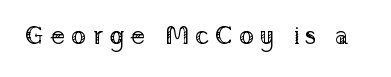
The image shows 25 px text type, upright; set unusually wide letter spacing (+0.23 em), not underlined.
